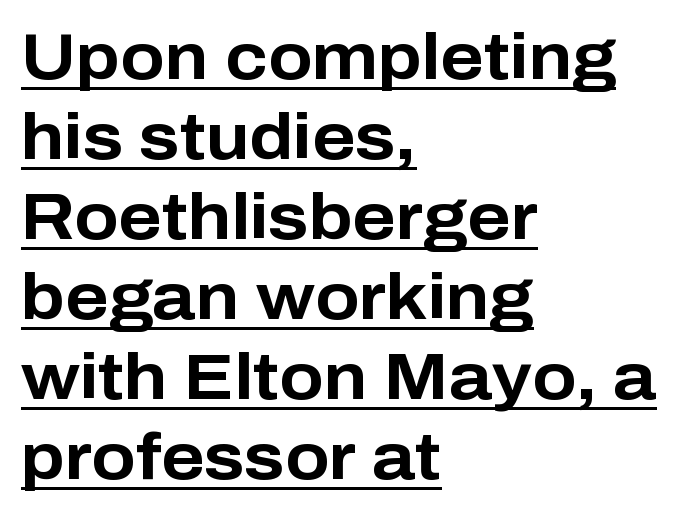
Emphasis by weight is at full strength: bold. Rendered with straight, roman letterforms. Compared with a centered layout, this one pins lines to the left instead. Is this a fixed-width face? No — the glyphs have proportional, varying widths. The lettering is marked with a stroke running underneath it. Regarding serifs, this sample does without them.
